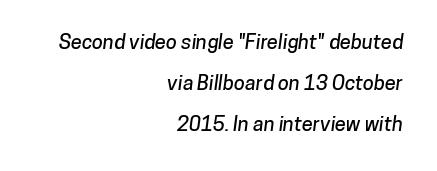
{"underline": "no", "align": "right", "line_spacing": "loose", "line_spacing_ratio": 2.06, "letter_spacing": "normal", "letter_spacing_em": 0.0, "glyph_px": 20}
